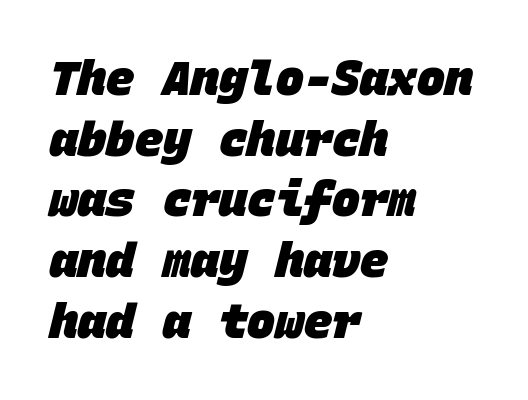
{"serif": "no", "bold": "yes", "weight": "heavy", "width": "normal", "stroke_contrast": "low", "x_height": "large", "monospaced": "yes", "underline": "no", "align": "left", "line_spacing": "normal", "line_spacing_ratio": 1.29, "letter_spacing": "normal", "letter_spacing_em": 0.0, "glyph_px": 47}
